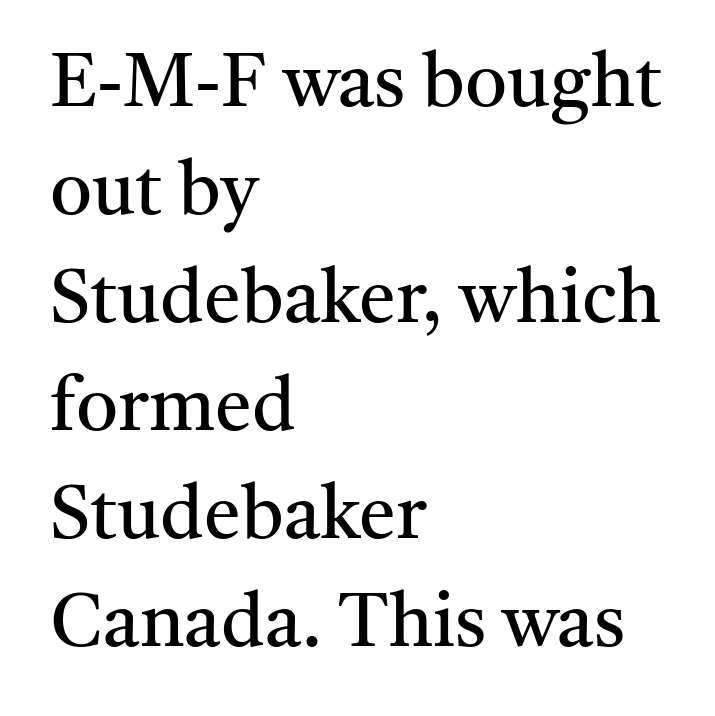
The image shows 74 px regular-weight serif type, upright; set left-aligned, normal line spacing (1.46x), normal letter spacing, not underlined; medium stroke contrast and a medium x-height.
